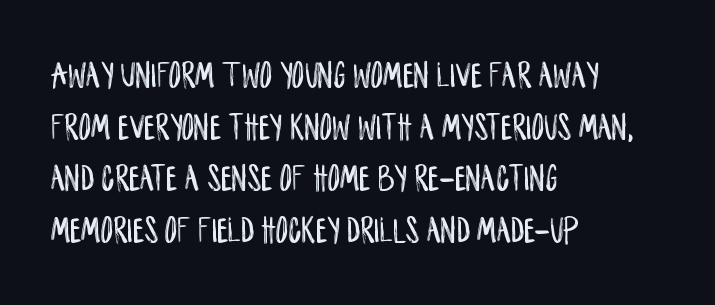
The image shows 38 px condensed sans-serif type, upright; set left-aligned, normal line spacing (1.36x), normal letter spacing, not underlined; low stroke contrast and a large x-height.
